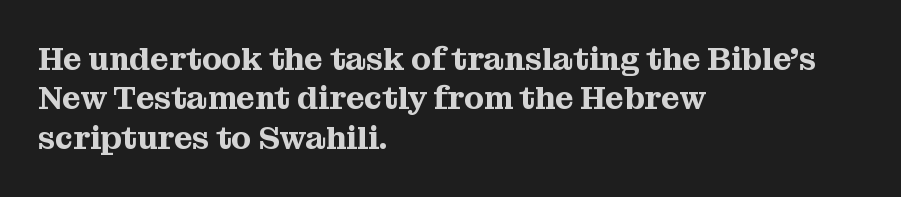
Q: Is the text italic (slanted)? A: No, it is upright.
Q: Is the typeface a serif or a sans-serif typeface? A: Serif.
Q: Is the text underlined? A: No.
Q: How is the paragraph aligned? A: Left-aligned.
Q: Is the spacing between letters normal or unusually wide? A: Normal.
Q: Width (condensed, normal, or wide)? A: Normal.
Q: Stroke contrast? A: Medium.
Q: x-height? A: Medium.
Q: Monospaced? A: No.
